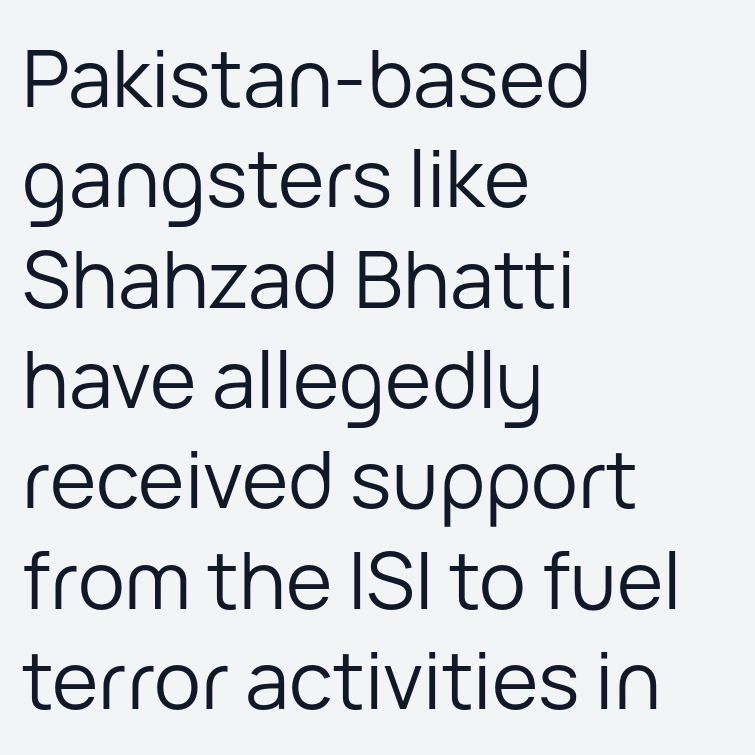
The image shows 79 px regular-weight sans-serif type, upright; set left-aligned, normal line spacing (1.27x), normal letter spacing, not underlined; low stroke contrast and a medium x-height.
